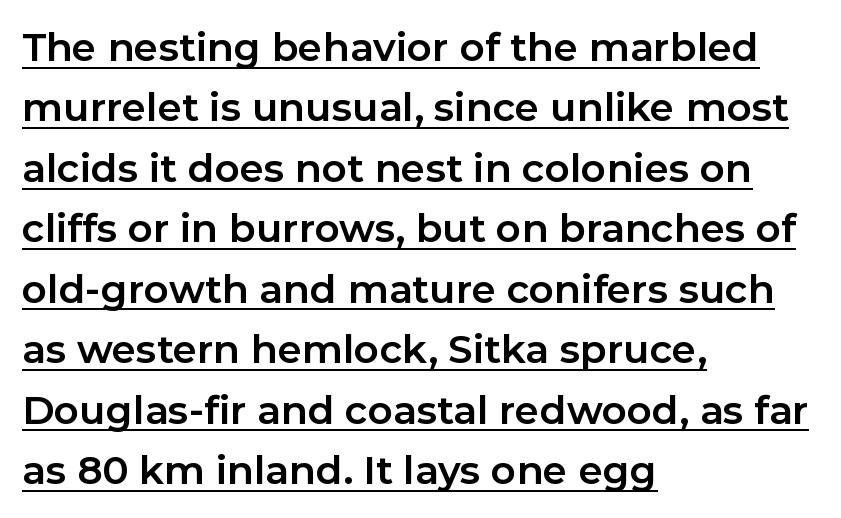
The image shows 39 px bold sans-serif type, upright; set left-aligned, normal line spacing (1.55x), normal letter spacing, underlined; low stroke contrast and a medium x-height.
